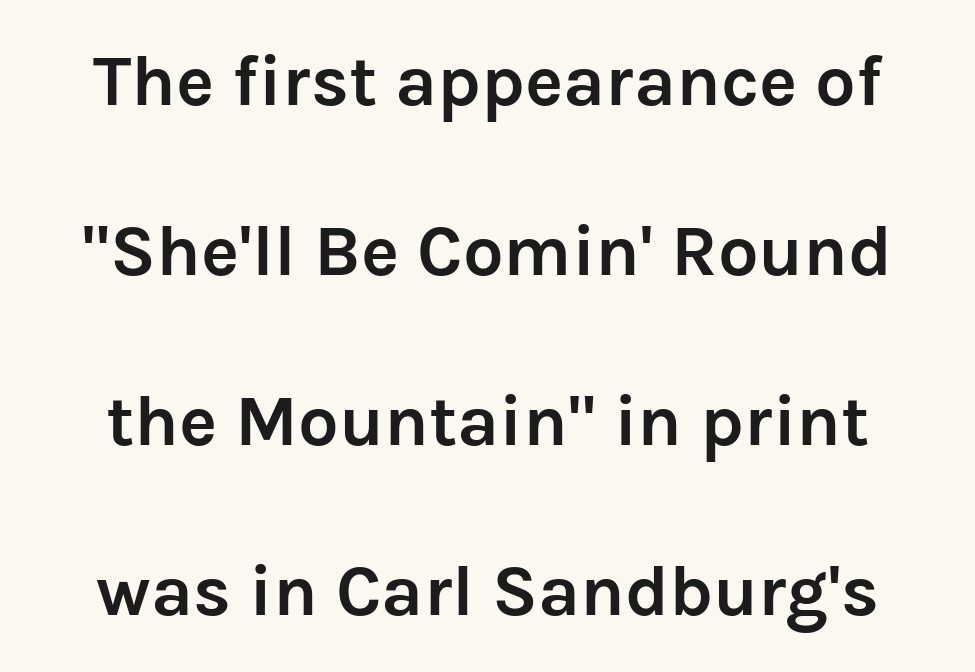
Q: Is the text bold? A: Yes.
Q: Is the text italic (slanted)? A: No, it is upright.
Q: Is the typeface a serif or a sans-serif typeface? A: Sans-serif.
Q: Is the text underlined? A: No.
Q: Is the spacing between letters normal or unusually wide? A: Normal.
Q: Is the spacing between lines tight, normal or loose? A: Loose.
Q: Width (condensed, normal, or wide)? A: Normal.
Q: Stroke contrast? A: Low.
Q: x-height? A: Medium.
Q: Monospaced? A: No.
